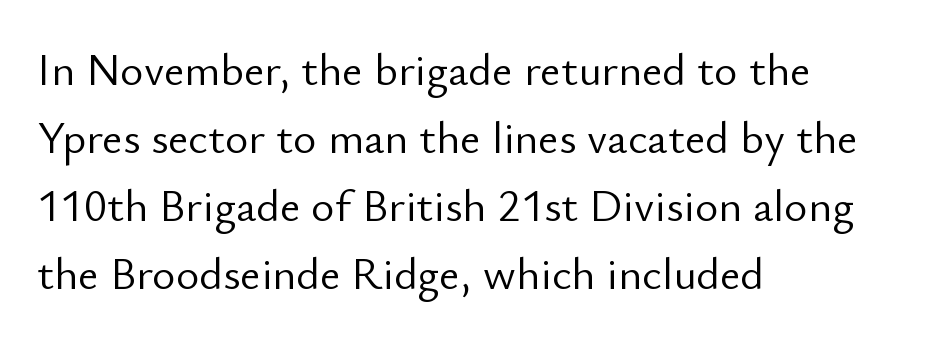
The image shows 45 px light sans-serif type, upright; set left-aligned, normal line spacing (1.51x), normal letter spacing, not underlined; low stroke contrast and a small x-height.
